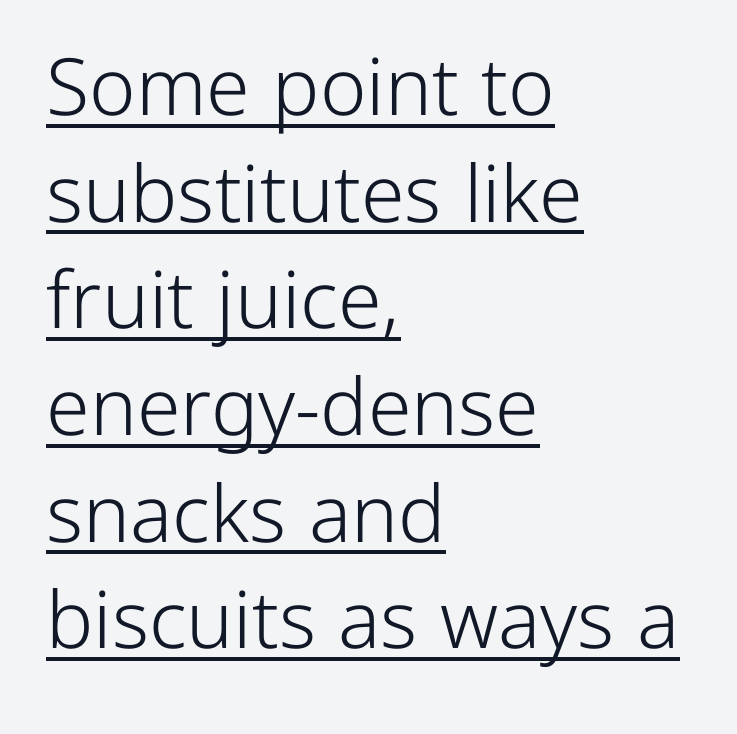
The passage shown stacks its lines at a standard gap. Unlike italic type, these characters show no tilt at all. This reads as an unemphasized weight, regular at the heaviest. You could not count columns in this text — the font is proportionally spaced.
